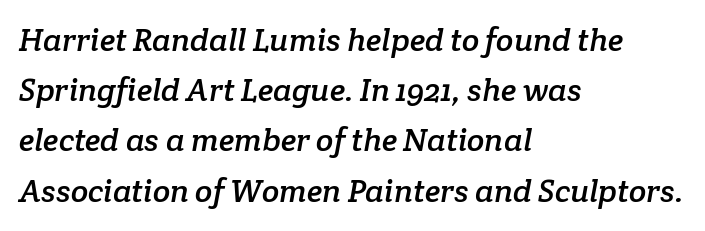
{"serif": "yes", "width": "normal", "stroke_contrast": "low", "x_height": "medium", "monospaced": "no", "underline": "no", "align": "left", "line_spacing": "normal", "line_spacing_ratio": 1.57, "letter_spacing": "normal", "letter_spacing_em": 0.0, "glyph_px": 32}
